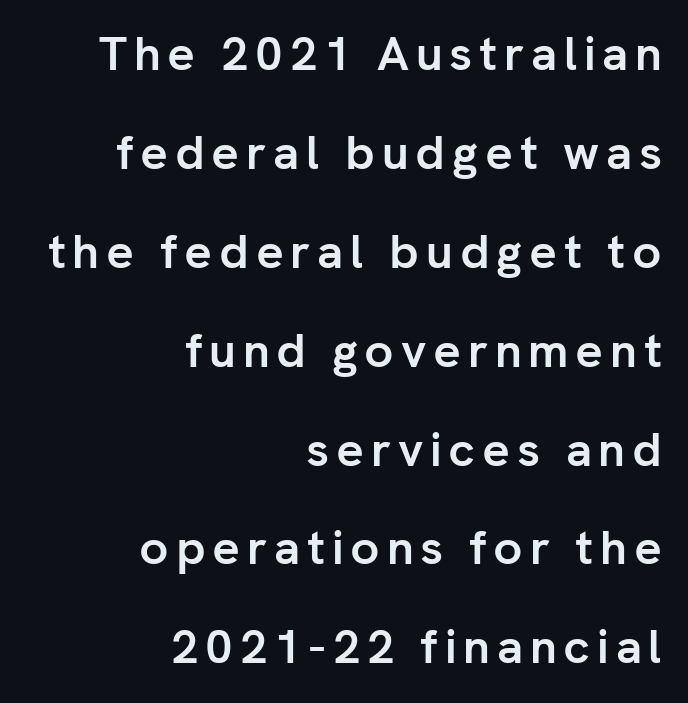
No italicization has been applied; the sample stays upright. The passage shown is not underscored anywhere. The letters advance in unequal steps, a hallmark of proportional type. The typeface chosen for these lines omits serifs. The paragraph shown leans on its right margin.
